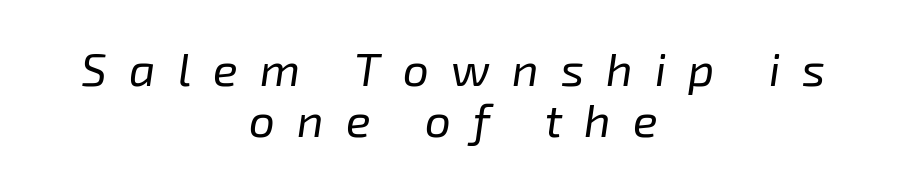
Q: Is the text bold? A: No.
Q: Is the text italic (slanted)? A: Yes, it leans right by about 8 degrees.
Q: Is the text underlined? A: No.
Q: How is the paragraph aligned? A: Centered.
Q: Is the spacing between letters normal or unusually wide? A: Unusually wide.
Q: Is the spacing between lines tight, normal or loose? A: Tight.
Q: Width (condensed, normal, or wide)? A: Normal.
Q: Stroke contrast? A: Low.
Q: x-height? A: Medium.
Q: Monospaced? A: No.
